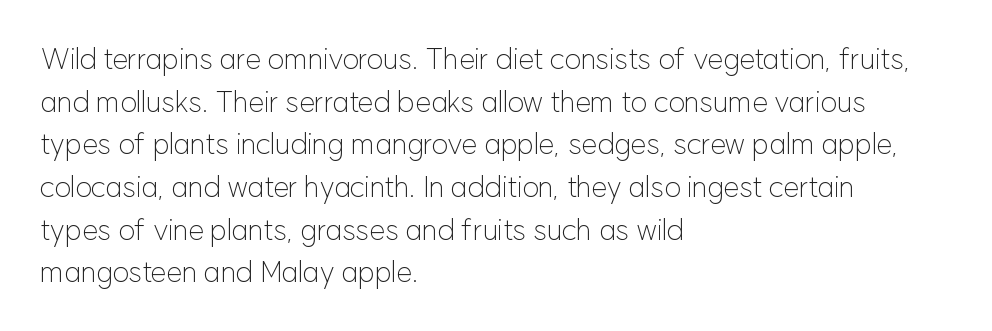
Q: Is the text bold? A: No.
Q: Is the text italic (slanted)? A: No, it is upright.
Q: Is the typeface a serif or a sans-serif typeface? A: Sans-serif.
Q: Is the text underlined? A: No.
Q: How is the paragraph aligned? A: Left-aligned.
Q: Is the spacing between letters normal or unusually wide? A: Normal.
Q: Is the spacing between lines tight, normal or loose? A: Normal.
Q: Width (condensed, normal, or wide)? A: Normal.
Q: Stroke contrast? A: Low.
Q: x-height? A: Medium.
Q: Monospaced? A: No.
